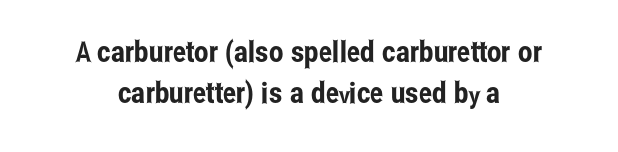
Q: Is the text italic (slanted)? A: No, it is upright.
Q: Is the typeface a serif or a sans-serif typeface? A: Sans-serif.
Q: Is the text underlined? A: No.
Q: Is the spacing between letters normal or unusually wide? A: Normal.
Q: Is the spacing between lines tight, normal or loose? A: Normal.
Q: Width (condensed, normal, or wide)? A: Condensed.
Q: Stroke contrast? A: Low.
Q: x-height? A: Medium.
Q: Monospaced? A: No.
